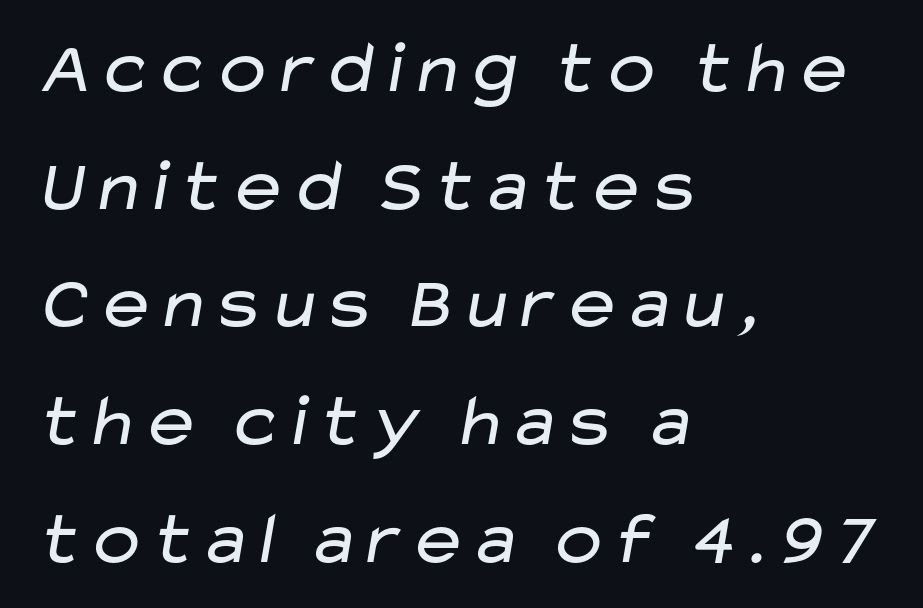
Look at the tracking — it's just the regular setting, nothing added. The block of text has a typical density, with ordinary space between rows. Weight: regular or lighter. The gap between lines stays unmarked. Here the designer chose a conventional face with non-uniform glyph widths. These lines are composed in type without serifs.
